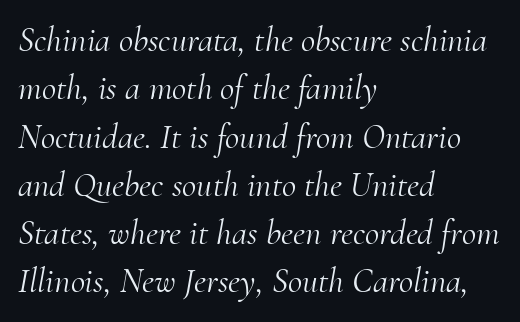
{"serif": "yes", "italic": "yes", "lean": "right", "slant_degrees": 10, "bold": "no", "weight": "light", "width": "normal", "stroke_contrast": "medium", "x_height": "small", "monospaced": "no", "underline": "no", "align": "left", "line_spacing": "normal", "line_spacing_ratio": 1.38, "letter_spacing": "normal", "letter_spacing_em": 0.0, "glyph_px": 35}
